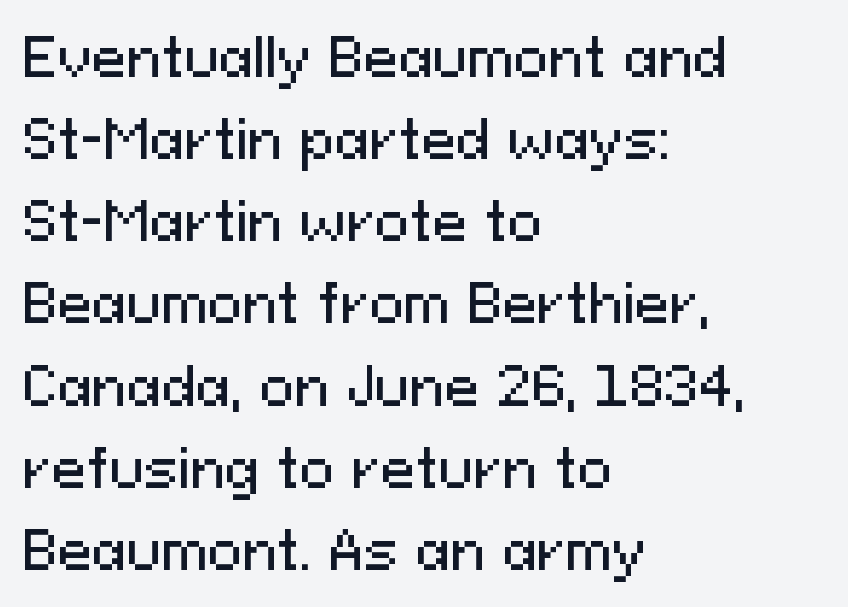
The image shows 52 px sans-serif type, upright; set left-aligned, normal line spacing (1.58x), normal letter spacing, not underlined; medium stroke contrast and a medium x-height.
